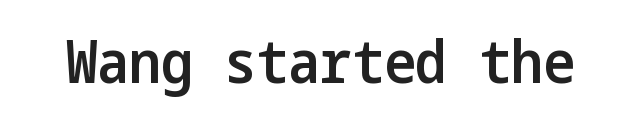
Q: Is the text bold? A: Semi-bold.
Q: Is the text italic (slanted)? A: No, it is upright.
Q: Is the typeface a serif or a sans-serif typeface? A: Sans-serif.
Q: Is the text underlined? A: No.
Q: Is the spacing between letters normal or unusually wide? A: Normal.
Q: Width (condensed, normal, or wide)? A: Condensed.
Q: Stroke contrast? A: Low.
Q: x-height? A: Medium.
